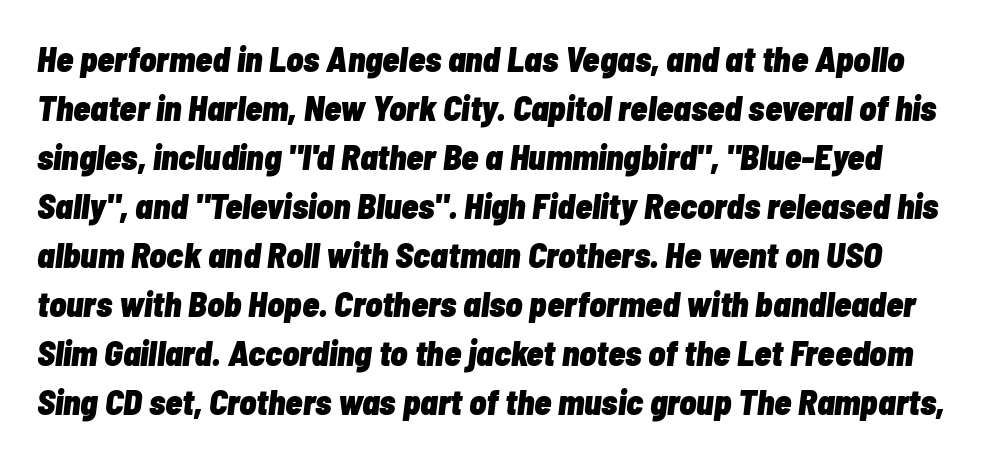
The image shows 35 px heavy, condensed type, italic (leaning right); set normal line spacing (1.4x), normal letter spacing, not underlined; low stroke contrast and a medium x-height.
